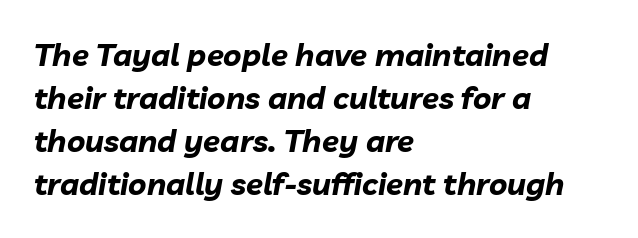
Q: Is the text bold? A: Yes.
Q: Is the text italic (slanted)? A: Yes, it leans right by about 10 degrees.
Q: Is the text underlined? A: No.
Q: How is the paragraph aligned? A: Left-aligned.
Q: Is the spacing between letters normal or unusually wide? A: Normal.
Q: Is the spacing between lines tight, normal or loose? A: Normal.
Q: Width (condensed, normal, or wide)? A: Normal.
Q: Stroke contrast? A: Low.
Q: x-height? A: Medium.
Q: Monospaced? A: No.
